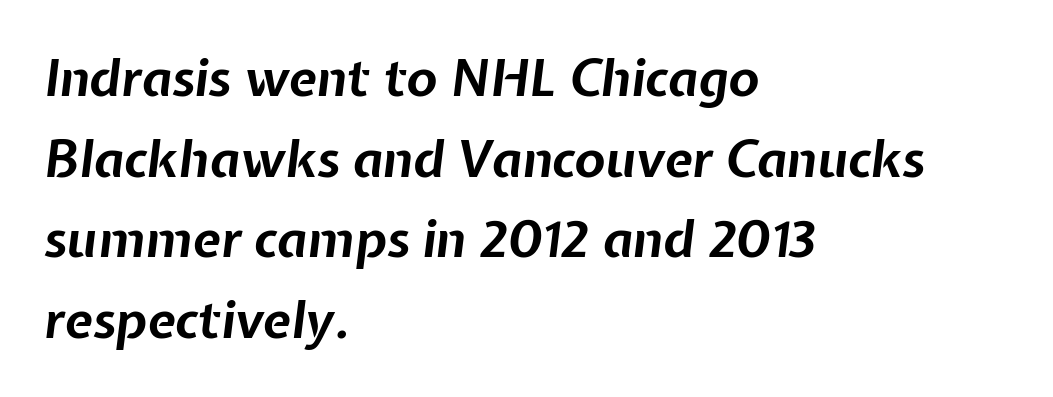
Each row of text sits above clean, open space. Does the copy run flush right? No — it runs flush left. Think of a printed novel: that variable character pitch is what you see here. The glyphs have the mass of a bold cut. Yep, that's italic — everything's leaning.
